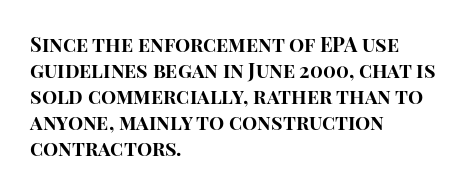
The image shows 20 px bold type, upright; set left-aligned, normal line spacing (1.3x), normal letter spacing, not underlined.
